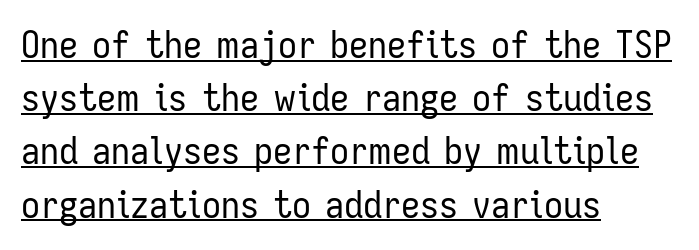
The image shows 38 px regular-weight, condensed sans-serif type, upright; set left-aligned, normal line spacing (1.4x), normal letter spacing, underlined; low stroke contrast and a medium x-height.
